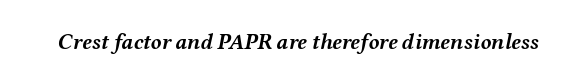
The image shows 22 px bold type, italic (leaning right); set normal letter spacing, not underlined.
